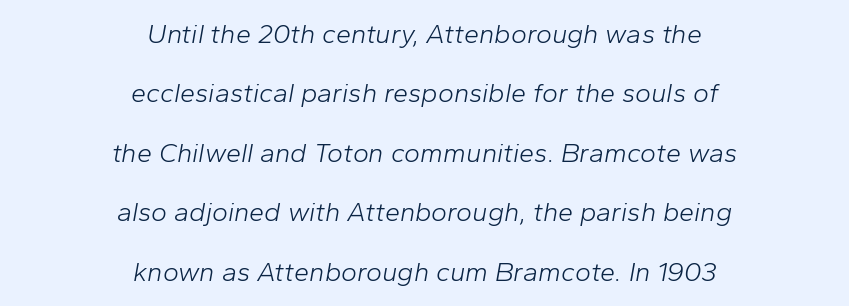
{"italic": "yes", "lean": "right", "slant_degrees": 10, "bold": "no", "underline": "no", "align": "center", "line_spacing": "loose", "line_spacing_ratio": 2.2, "letter_spacing": "normal", "letter_spacing_em": 0.0, "glyph_px": 27}
